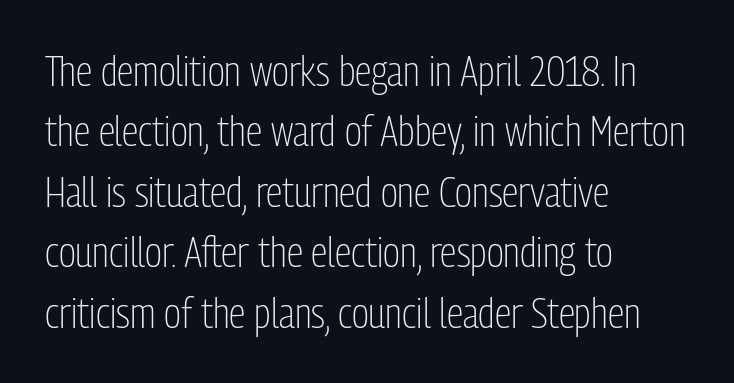
The image shows 42 px light, condensed sans-serif type, upright; set left-aligned, normal line spacing (1.44x), normal letter spacing, not underlined; low stroke contrast and a medium x-height.
